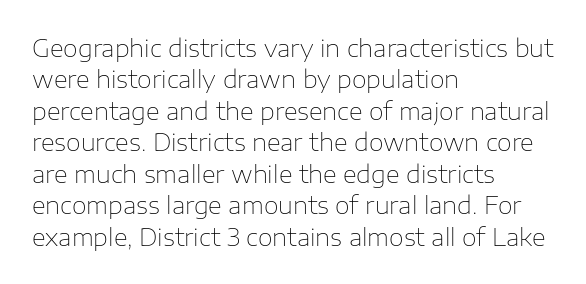
What stands out about the letter spacing? Nothing — it is the standard amount. Unmarked baselines from the first word to the last. The rendering anchors every line to the left-hand side. Regarding leading, the lines here are spaced in the standard way. Compared with a typical body face, this is equally light or lighter still. In terms of posture, this sample is upright.
